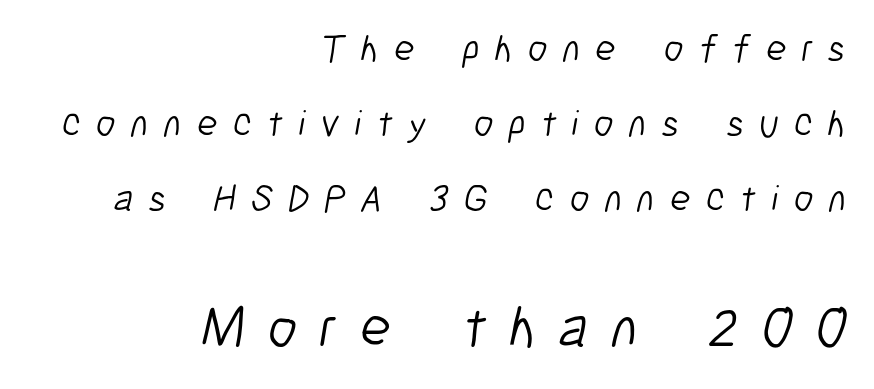
{"serif": "no", "bold": "no", "weight": "light", "width": "condensed", "stroke_contrast": "low", "x_height": "medium", "monospaced": "no", "underline": "no", "align": "right", "line_spacing": "loose", "line_spacing_ratio": 1.97, "letter_spacing": "wide", "letter_spacing_em": 0.4, "larger_block": "second", "size_ratio": 1.5, "glyph_px": 57}
